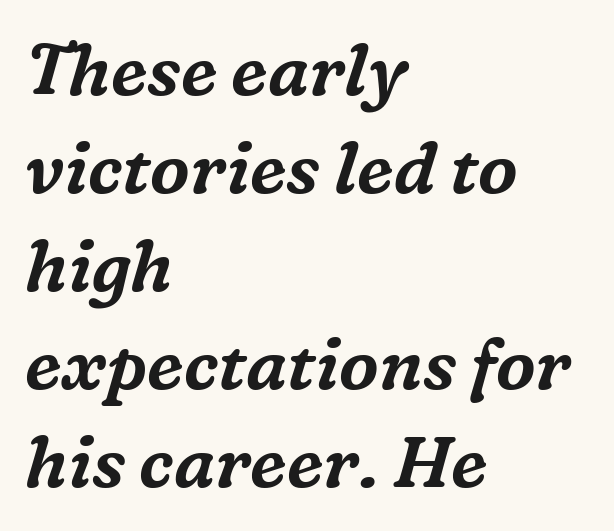
{"serif": "yes", "italic": "yes", "lean": "right", "slant_degrees": 16, "width": "normal", "stroke_contrast": "medium", "x_height": "medium", "monospaced": "no", "underline": "no", "align": "left", "line_spacing": "normal", "line_spacing_ratio": 1.38, "letter_spacing": "normal", "letter_spacing_em": 0.0, "glyph_px": 71}
